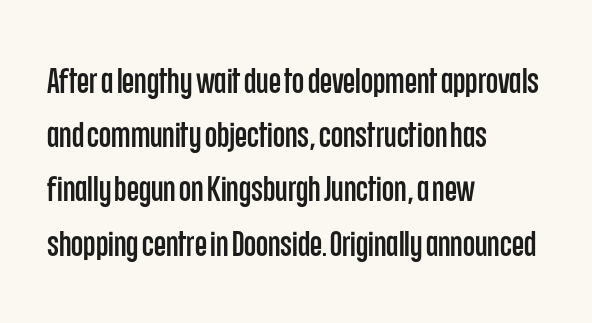
Do the letters lean? They stand straight. The passage shown has conventional tracking throughout. No word sits above an underline. Successive baselines arrive at the customary interval. Note: no serifs on the glyphs. The face used here is proportionally spaced, like ordinary book or web type.
